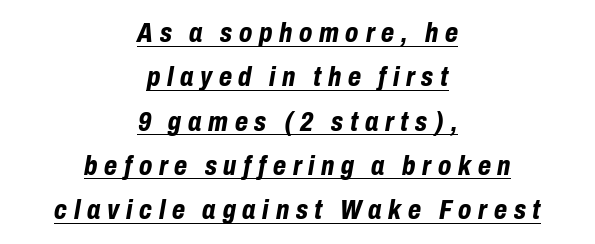
The image shows 27 px bold type, italic (leaning right); set centered, normal line spacing (1.64x), unusually wide letter spacing (+0.25 em), underlined.
